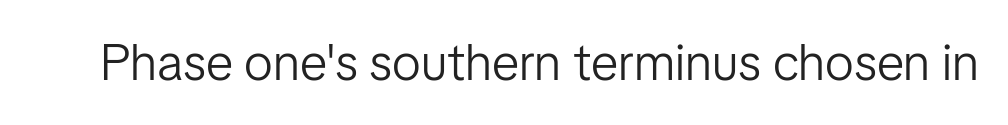
The image shows 51 px light sans-serif type, upright; set normal letter spacing, not underlined; low stroke contrast and a medium x-height.
